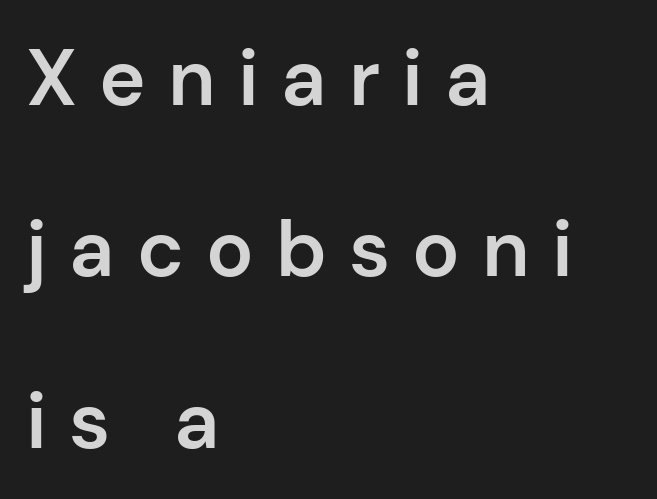
Q: Is the text bold? A: Semi-bold.
Q: Is the text italic (slanted)? A: No, it is upright.
Q: Is the typeface a serif or a sans-serif typeface? A: Sans-serif.
Q: Is the text underlined? A: No.
Q: How is the paragraph aligned? A: Left-aligned.
Q: Is the spacing between letters normal or unusually wide? A: Unusually wide.
Q: Is the spacing between lines tight, normal or loose? A: Loose.
Q: Width (condensed, normal, or wide)? A: Normal.
Q: Stroke contrast? A: Low.
Q: x-height? A: Medium.
Q: Monospaced? A: No.
